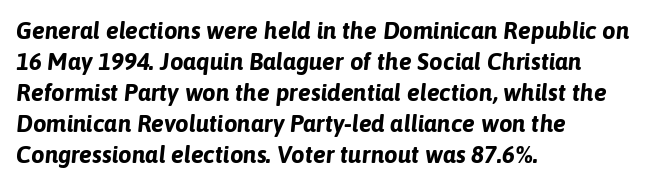
Q: Is the text bold? A: Yes.
Q: Is the text italic (slanted)? A: Yes, it leans right by about 6 degrees.
Q: Is the text underlined? A: No.
Q: How is the paragraph aligned? A: Left-aligned.
Q: Is the spacing between letters normal or unusually wide? A: Normal.
Q: Is the spacing between lines tight, normal or loose? A: Normal.
